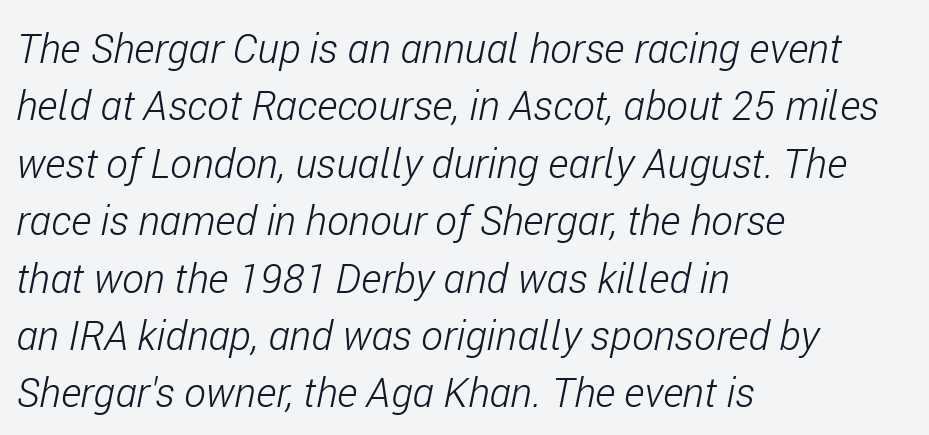
The image shows 41 px light, condensed type, italic (leaning right); set left-aligned, normal line spacing (1.4x), normal letter spacing, not underlined; low stroke contrast and a medium x-height.
